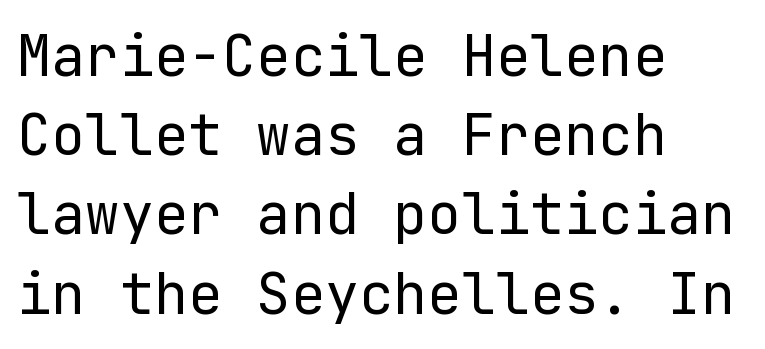
Q: Is the text bold? A: No.
Q: Is the text italic (slanted)? A: No, it is upright.
Q: Is the typeface a serif or a sans-serif typeface? A: Sans-serif.
Q: Is the text underlined? A: No.
Q: How is the paragraph aligned? A: Left-aligned.
Q: Is the spacing between letters normal or unusually wide? A: Normal.
Q: Is the spacing between lines tight, normal or loose? A: Normal.
Q: Width (condensed, normal, or wide)? A: Normal.
Q: Stroke contrast? A: Low.
Q: x-height? A: Medium.
